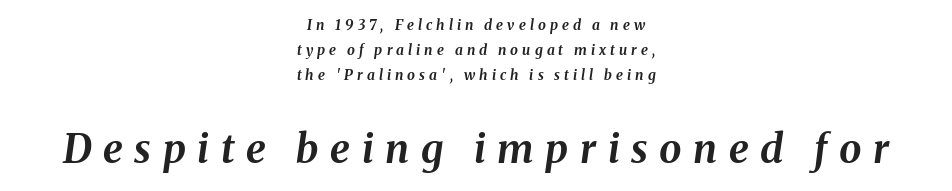
Q: Is the text bold? A: Yes.
Q: Is the text italic (slanted)? A: Yes, it leans right by about 8 degrees.
Q: Is the text underlined? A: No.
Q: How is the paragraph aligned? A: Centered.
Q: Is the spacing between letters normal or unusually wide? A: Unusually wide.
Q: Which block of text is set in a larger size, the first (top) or the second (bottom)? A: The second (bottom) one.
Q: Width (condensed, normal, or wide)? A: Normal.
Q: Stroke contrast? A: Medium.
Q: x-height? A: Medium.
Q: Monospaced? A: No.
